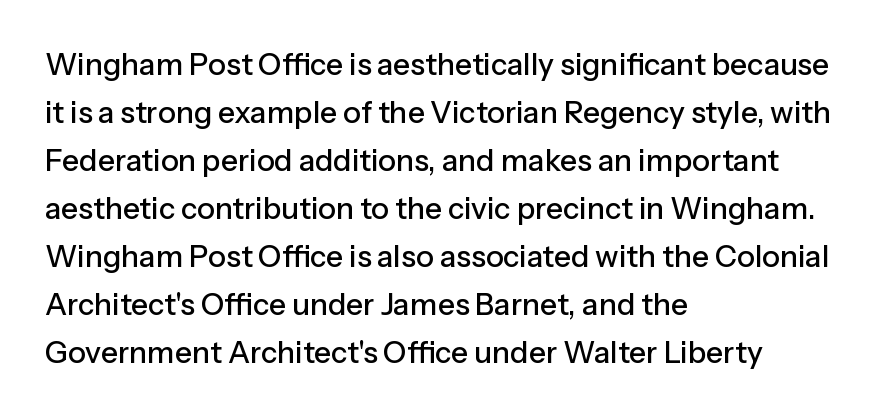
{"serif": "no", "italic": "no", "width": "normal", "stroke_contrast": "low", "x_height": "medium", "monospaced": "no", "underline": "no", "align": "left", "line_spacing": "normal", "line_spacing_ratio": 1.6, "letter_spacing": "normal", "letter_spacing_em": 0.0, "glyph_px": 30}
